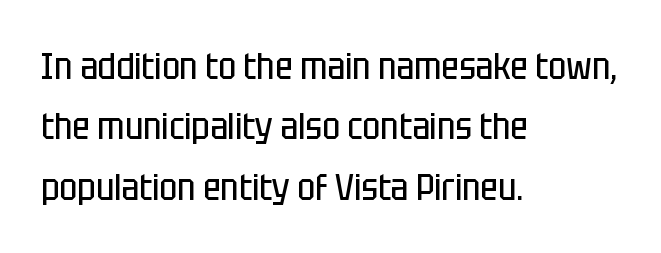
The line-height multiplier appears to be the usual default. A bare baseline throughout the passage. Short and long lines alike share a common starting point at left. On a weight scale, this lands at 450 or below. Do the letters lean? They stand straight. The rendering uses natural spacing where letterforms have individual widths.
